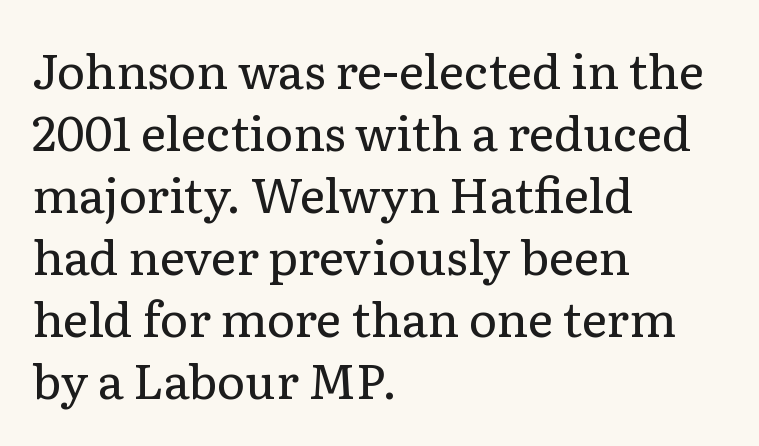
{"serif": "yes", "italic": "no", "bold": "no", "weight": "regular", "width": "normal", "stroke_contrast": "low", "x_height": "medium", "monospaced": "no", "underline": "no", "align": "left", "line_spacing": "normal", "line_spacing_ratio": 1.29, "letter_spacing": "normal", "letter_spacing_em": 0.0, "glyph_px": 48}
